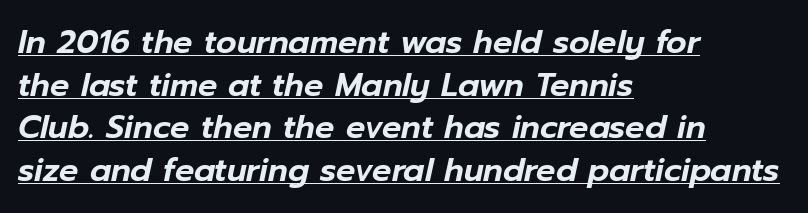
The image shows 32 px text type, italic (leaning right); set left-aligned, normal line spacing (1.33x), normal letter spacing, underlined; low stroke contrast and a medium x-height.
